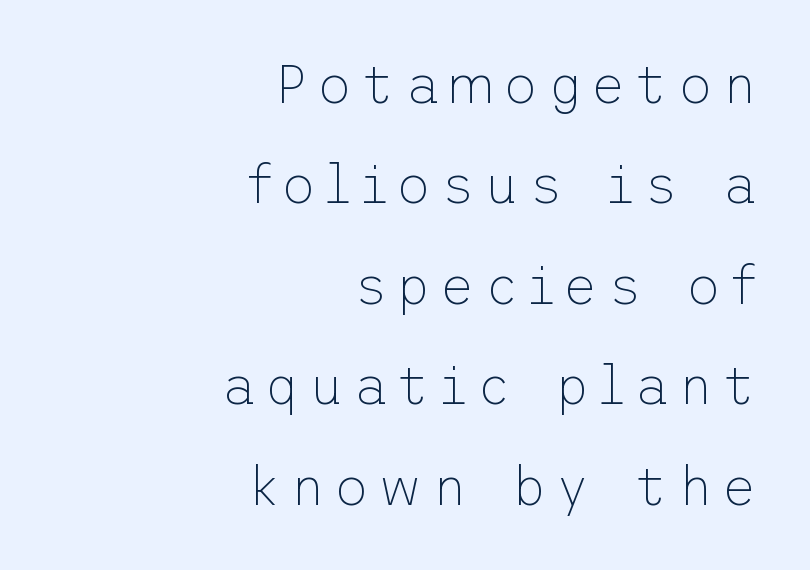
{"serif": "no", "italic": "no", "bold": "no", "weight": "thin", "width": "normal", "stroke_contrast": "low", "x_height": "medium", "underline": "no", "align": "right", "line_spacing_ratio": 1.86, "glyph_px": 54}
